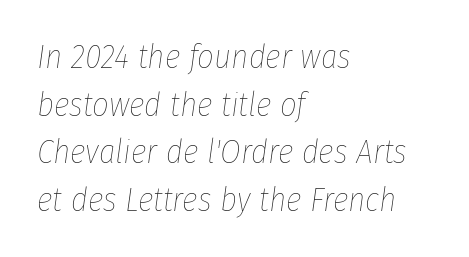
Q: Is the text bold? A: No.
Q: Is the text italic (slanted)? A: Yes, it leans right by about 8 degrees.
Q: Is the text underlined? A: No.
Q: How is the paragraph aligned? A: Left-aligned.
Q: Is the spacing between letters normal or unusually wide? A: Normal.
Q: Is the spacing between lines tight, normal or loose? A: Normal.
Q: Width (condensed, normal, or wide)? A: Condensed.
Q: Stroke contrast? A: Low.
Q: x-height? A: Medium.
Q: Monospaced? A: No.
